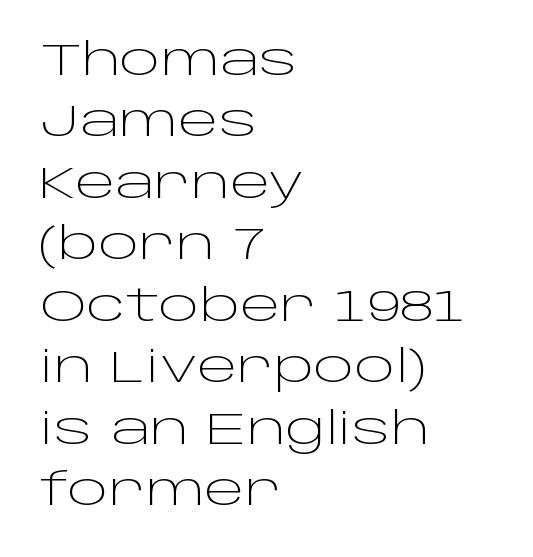
Bold? No — there's no thickening of the strokes. When letters stand straight like this, we call the style roman or upright. Default kerning and tracking; the words read as compact shapes. A sans-serif font was chosen for this passage. The passage shown is typed in a proportional face where columns would drift. Casual observation: everything's shoved over to the left.
